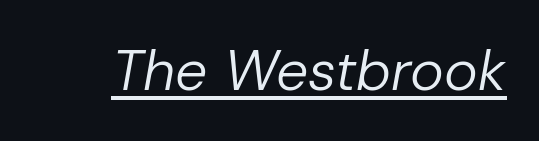
Q: Is the text bold? A: No.
Q: Is the text italic (slanted)? A: Yes, it leans right by about 10 degrees.
Q: Is the text underlined? A: Yes.
Q: Is the spacing between letters normal or unusually wide? A: Normal.
Q: Width (condensed, normal, or wide)? A: Normal.
Q: Stroke contrast? A: Low.
Q: x-height? A: Medium.
Q: Monospaced? A: No.
